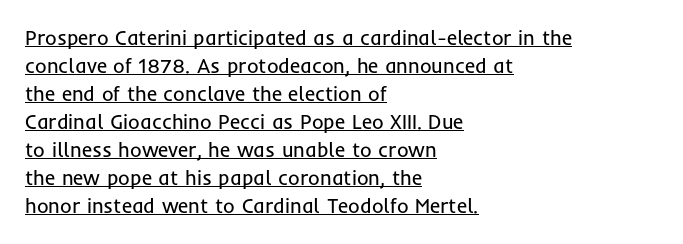
Standard letterfit; no display-style spreading of the glyphs. Tall strokes in this sample are plumb rather than angled. Glance below the letters and you will spot a drawn line. The lines sit at an ordinary, default distance from one another.
